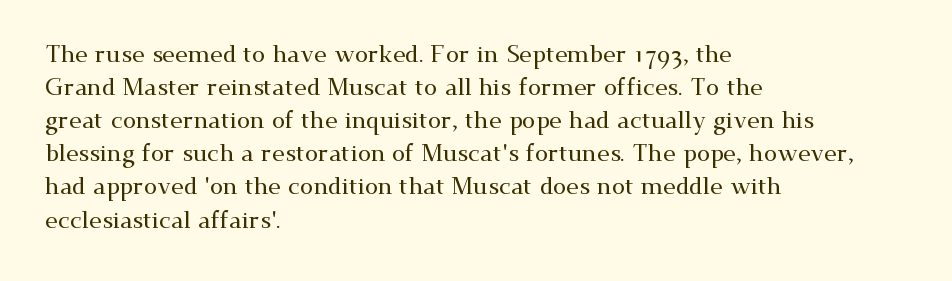
The lines are quadded left. Does extra space separate the letters? No, they use regular spacing. Tall strokes in this sample are plumb rather than angled. Notice how descenders clear the ascenders below comfortably — that's standard leading. This rendering features lettering with no underline.
